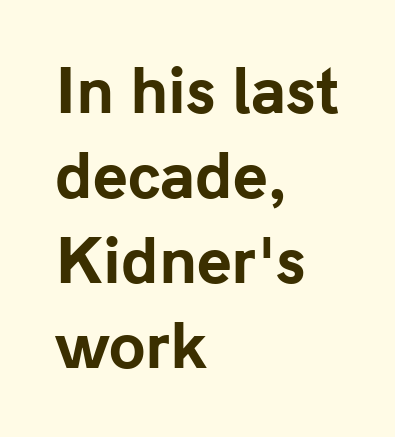
{"serif": "no", "italic": "no", "bold": "yes", "weight": "bold", "width": "normal", "stroke_contrast": "low", "x_height": "medium", "monospaced": "no", "underline": "no", "align": "left", "line_spacing": "normal", "line_spacing_ratio": 1.44, "letter_spacing": "normal", "letter_spacing_em": 0.0, "glyph_px": 59}
